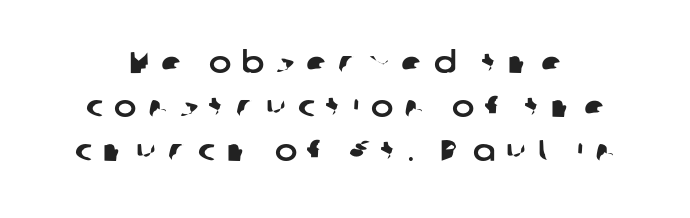
Tracking value appears strongly positive — letters spread wide. Note the varied advance widths — an 'i' is clearly narrower than an 'm'. Examine the stroke ends and you'll find no serifs. The vertical gap from one line to the next is medium. The strip under each line holds only bare page.
